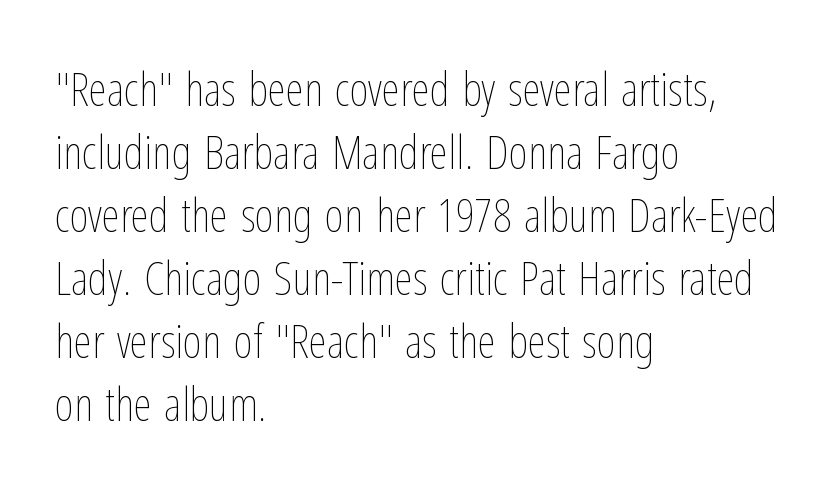
{"italic": "no", "bold": "no", "weight": "thin", "width": "condensed", "stroke_contrast": "low", "x_height": "medium", "monospaced": "no", "underline": "no", "align": "left", "line_spacing": "normal", "line_spacing_ratio": 1.34, "letter_spacing": "normal", "letter_spacing_em": 0.0, "glyph_px": 47}
